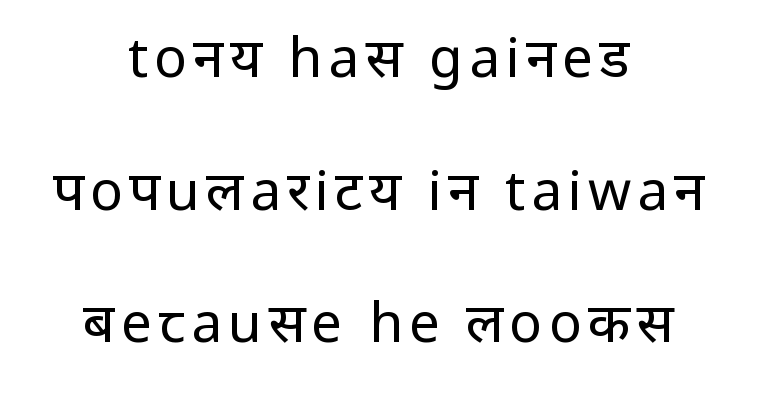
The image shows 55 px regular-weight sans-serif type, upright; set centered, loose line spacing (2.41x), not underlined; low stroke contrast and a medium x-height.
